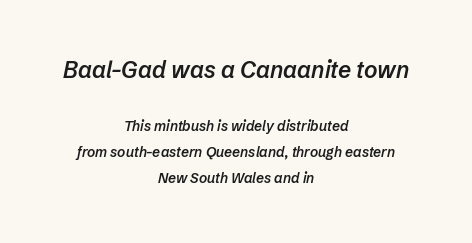
The image shows 23 px text type, italic (leaning right); set centered, line spacing 1.88x, normal letter spacing, not underlined; the first (top) block is 1.64x larger.
